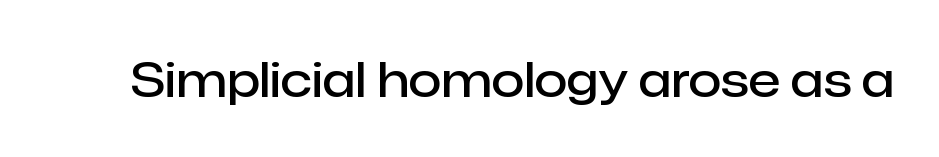
The letters advance in unequal steps, a hallmark of proportional type. Unlike a traditional serif, this face leaves its strokes unadorned. The letterforms sit shoulder to shoulder at normal distance. This is moderately heavy type, rendered in semibold. Plain, unruled lines of type.
